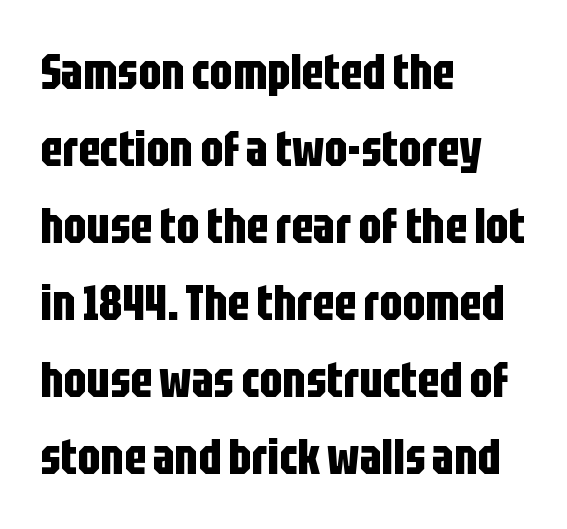
Default kerning and tracking; the words read as compact shapes. Spacing verdict: proportional, widths tailored to each character. This rendering employs a face without finishing strokes, i.e., a sans-serif. Evenly set lines give the paragraph a standard silhouette. Words float on clear page, feet unadorned. The glyphs have the mass of a bold cut.
